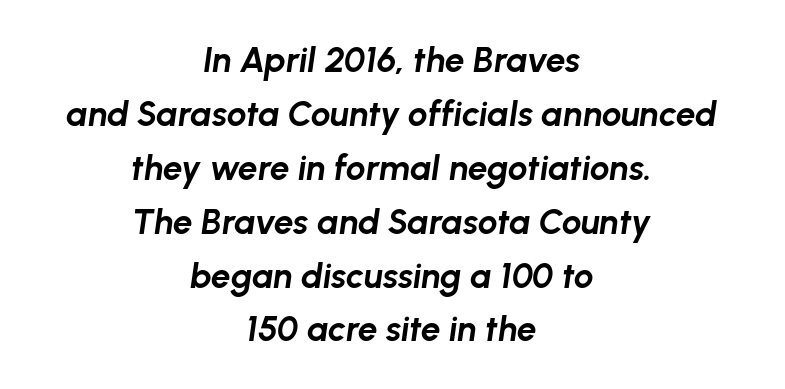
Q: Is the text bold? A: Yes.
Q: Is the text italic (slanted)? A: Yes, it leans right by about 8 degrees.
Q: Is the text underlined? A: No.
Q: How is the paragraph aligned? A: Centered.
Q: Is the spacing between letters normal or unusually wide? A: Normal.
Q: Is the spacing between lines tight, normal or loose? A: Normal.
Q: Width (condensed, normal, or wide)? A: Normal.
Q: Stroke contrast? A: Low.
Q: x-height? A: Medium.
Q: Monospaced? A: No.
